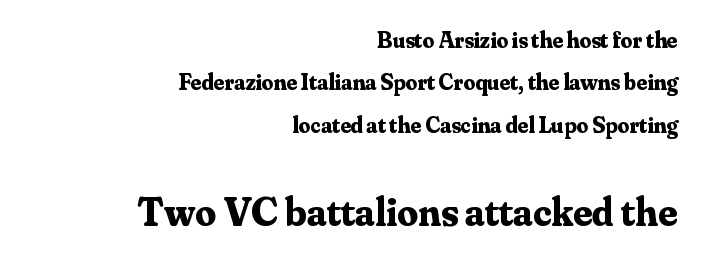
Where is the straight margin? On the right. The letters carry serifs — small finishing strokes at the ends of their stems. Words appear dense and cohesive because spacing is normal. Has an underline been added? It has not. On the weight axis this lands at bold, roughly 700. The letters advance in unequal steps, a hallmark of proportional type.
